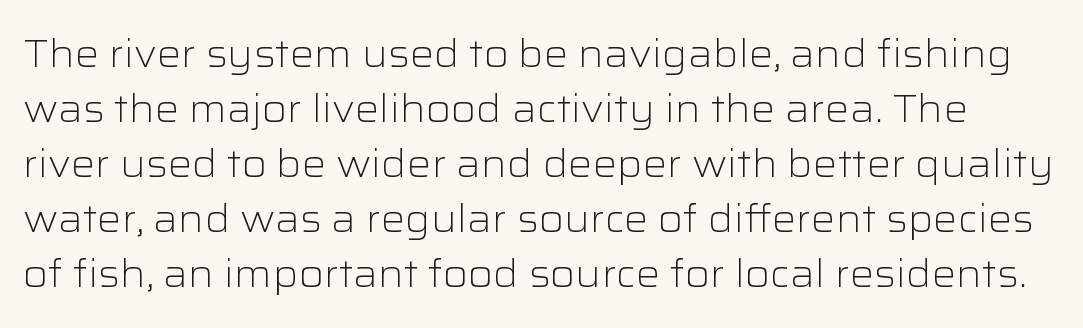
{"serif": "no", "italic": "no", "bold": "no", "weight": "light", "width": "wide", "stroke_contrast": "low", "x_height": "medium", "monospaced": "no", "underline": "no", "line_spacing": "normal", "line_spacing_ratio": 1.45, "letter_spacing": "normal", "letter_spacing_em": 0.0, "glyph_px": 38}
